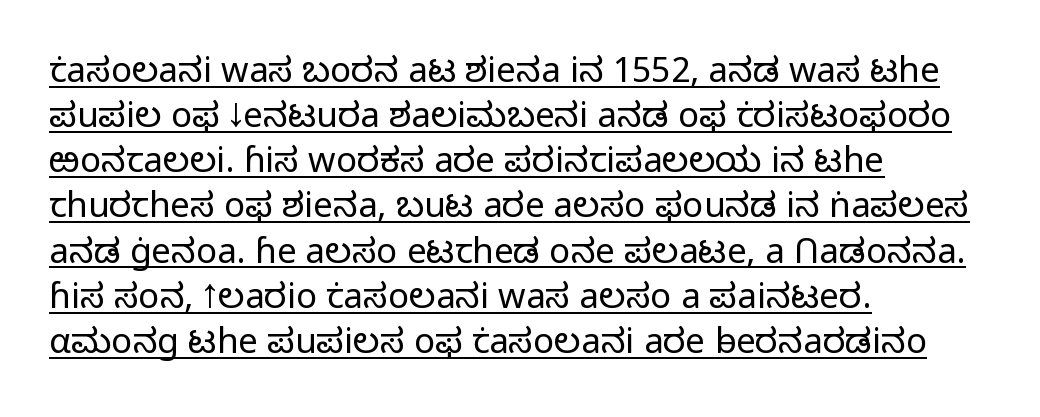
Q: Is the text bold? A: No.
Q: Is the text italic (slanted)? A: No, it is upright.
Q: Is the typeface a serif or a sans-serif typeface? A: Sans-serif.
Q: Is the text underlined? A: Yes.
Q: How is the paragraph aligned? A: Left-aligned.
Q: Is the spacing between letters normal or unusually wide? A: Normal.
Q: Is the spacing between lines tight, normal or loose? A: Normal.
Q: Width (condensed, normal, or wide)? A: Normal.
Q: Stroke contrast? A: Low.
Q: x-height? A: Medium.
Q: Monospaced? A: No.
